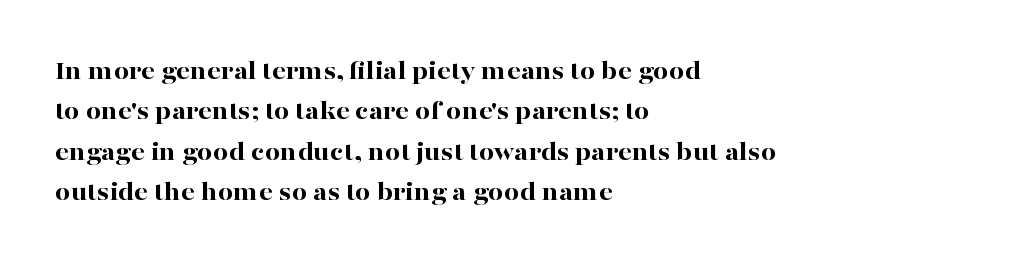
Look at the tracking — it's just the regular setting, nothing added. A classic flush-left, rag-right setting is used for this passage. Lines of text with bare space underneath. The font's upright variant was chosen for this text.
